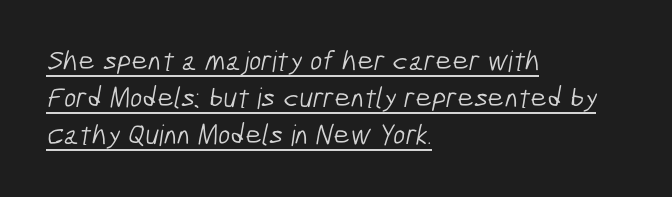
The image shows 29 px light, condensed sans-serif type; set left-aligned, normal line spacing (1.28x), normal letter spacing, underlined; low stroke contrast and a medium x-height.
